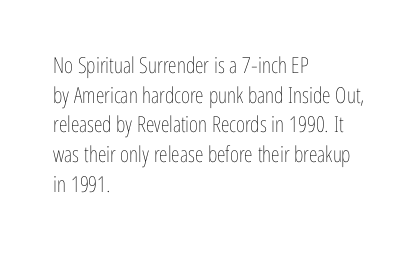
Q: Is the text bold? A: No.
Q: Is the text italic (slanted)? A: No, it is upright.
Q: Is the text underlined? A: No.
Q: How is the paragraph aligned? A: Left-aligned.
Q: Is the spacing between letters normal or unusually wide? A: Normal.
Q: Is the spacing between lines tight, normal or loose? A: Normal.
